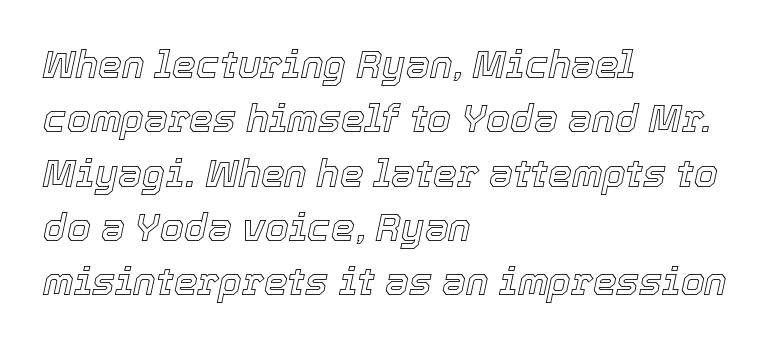
Character widths vary here, with narrow letters taking less room than wide ones. Every row of glyphs begins at an identical x-position on the left. Bare-footed words on every line. How would I describe the line gaps? Plain and ordinary. The type is set solid horizontally, with unmodified tracking.
